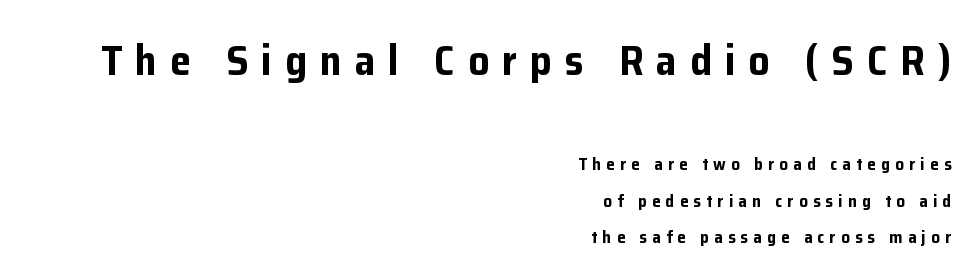
The zone under the glyphs is completely vacant. Size contrast runs from large at the top to small at the bottom. Substantial extra tracking has been applied to these lines. These lines are rendered in a variable-pitch font.
